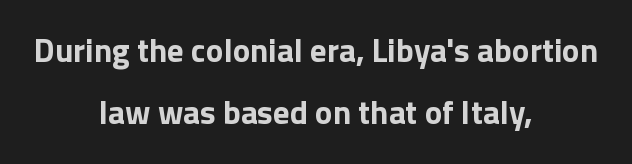
The image shows 33 px bold sans-serif type, upright; set centered, line spacing 1.89x, normal letter spacing, not underlined; low stroke contrast and a medium x-height.
